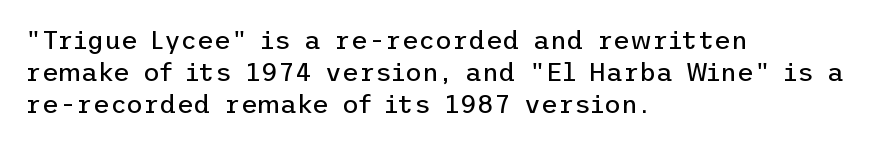
Q: Is the text bold? A: No.
Q: Is the text italic (slanted)? A: No, it is upright.
Q: Is the text underlined? A: No.
Q: How is the paragraph aligned? A: Left-aligned.
Q: Is the spacing between letters normal or unusually wide? A: Normal.
